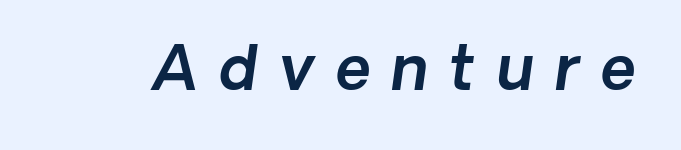
The image shows 60 px sans-serif type; set unusually wide letter spacing (+0.36 em), not underlined; a medium x-height.
